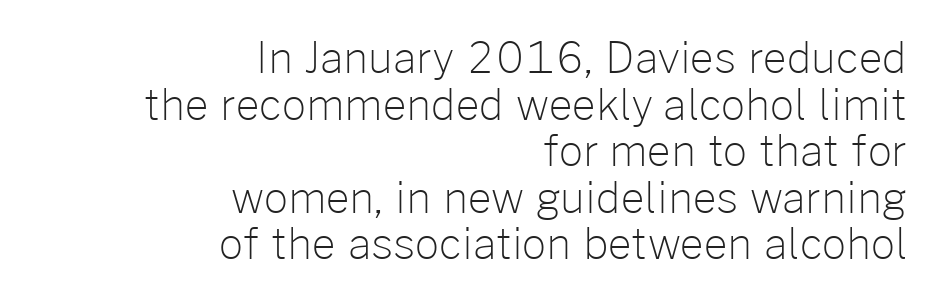
Q: Is the text bold? A: No.
Q: Is the text italic (slanted)? A: No, it is upright.
Q: Is the typeface a serif or a sans-serif typeface? A: Sans-serif.
Q: Is the text underlined? A: No.
Q: How is the paragraph aligned? A: Right-aligned.
Q: Is the spacing between letters normal or unusually wide? A: Normal.
Q: Is the spacing between lines tight, normal or loose? A: Tight.
Q: Width (condensed, normal, or wide)? A: Normal.
Q: Stroke contrast? A: Low.
Q: x-height? A: Medium.
Q: Monospaced? A: No.
